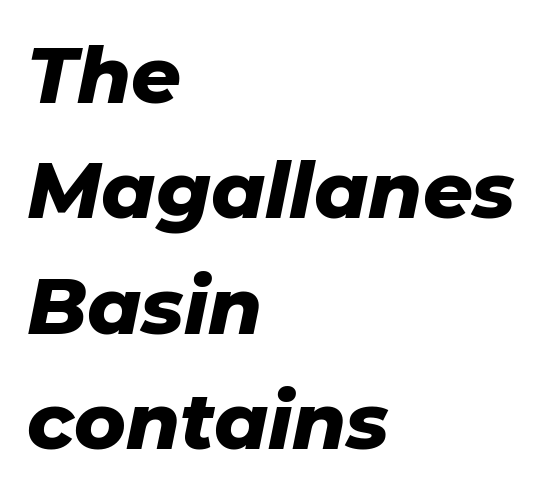
The image shows 78 px heavy type, italic (leaning right); set left-aligned, normal line spacing (1.48x), normal letter spacing, not underlined; low stroke contrast and a medium x-height.
